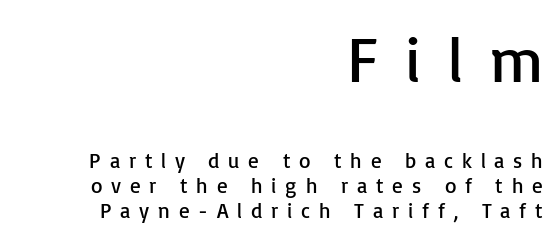
Q: Is the text bold? A: No.
Q: Is the text italic (slanted)? A: No, it is upright.
Q: Is the typeface a serif or a sans-serif typeface? A: Sans-serif.
Q: Is the text underlined? A: No.
Q: How is the paragraph aligned? A: Right-aligned.
Q: Is the spacing between letters normal or unusually wide? A: Unusually wide.
Q: Which block of text is set in a larger size, the first (top) or the second (bottom)? A: The first (top) one.
Q: Width (condensed, normal, or wide)? A: Normal.
Q: Stroke contrast? A: Low.
Q: x-height? A: Medium.
Q: Monospaced? A: No.
